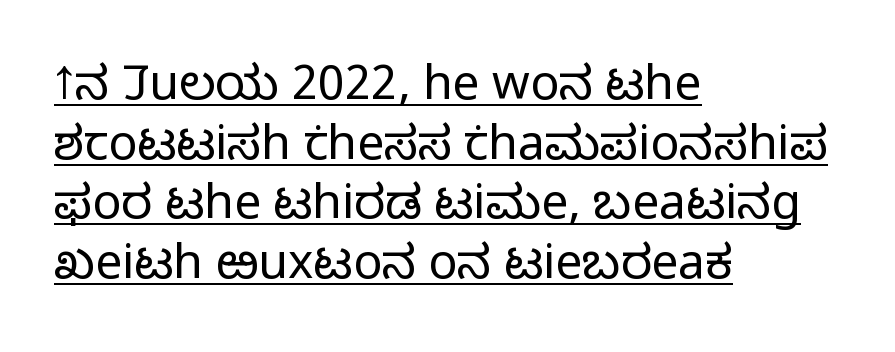
This sample uses an upright cut, with every glyph sitting square on the baseline. The glyphs are accompanied by a horizontal stroke just below them. Look at the tracking — it's just the regular setting, nothing added. The face used here is a sans, in the tradition of grotesques and geometrics. The letters advance in unequal steps, a hallmark of proportional type.
